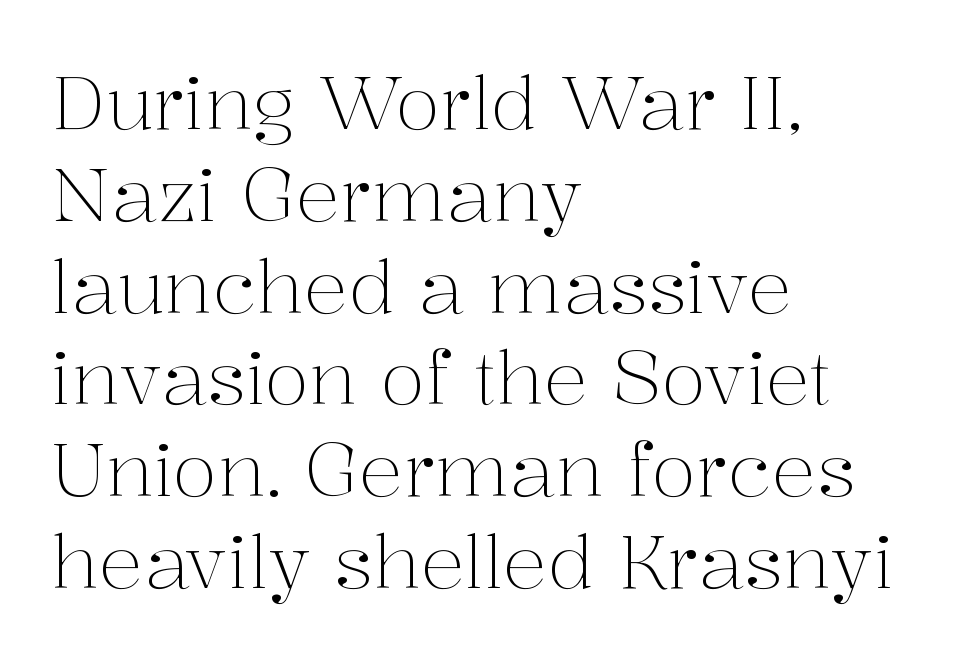
Q: Is the text bold? A: No.
Q: Is the text italic (slanted)? A: No, it is upright.
Q: Is the typeface a serif or a sans-serif typeface? A: Serif.
Q: Is the text underlined? A: No.
Q: How is the paragraph aligned? A: Left-aligned.
Q: Is the spacing between letters normal or unusually wide? A: Normal.
Q: Width (condensed, normal, or wide)? A: Normal.
Q: Stroke contrast? A: Medium.
Q: x-height? A: Medium.
Q: Monospaced? A: No.
